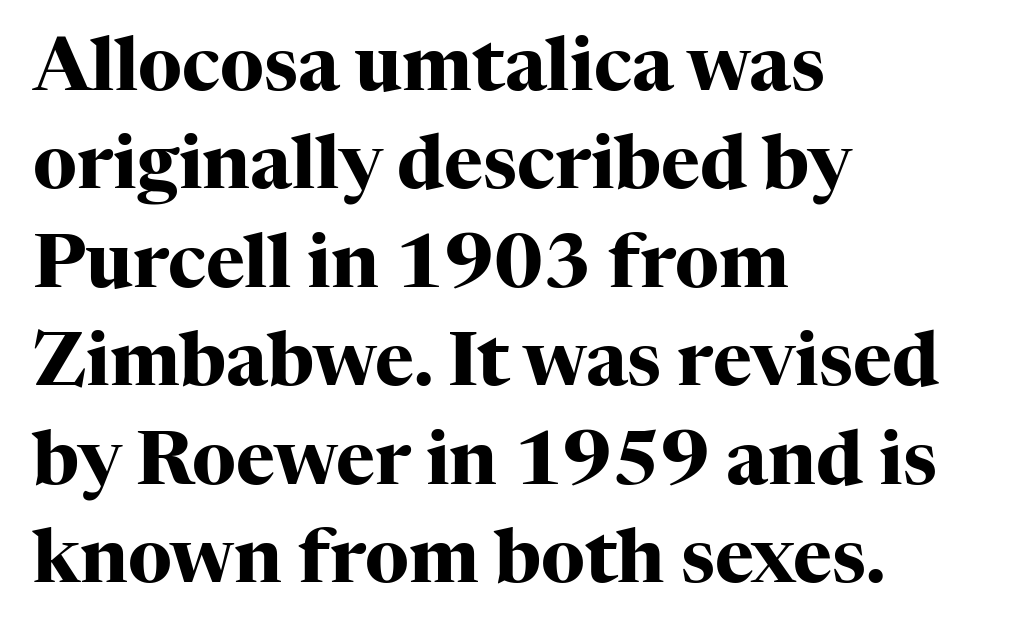
The image shows 74 px heavy serif type, upright; set left-aligned, normal line spacing (1.33x), normal letter spacing, not underlined; high stroke contrast and a medium x-height.
